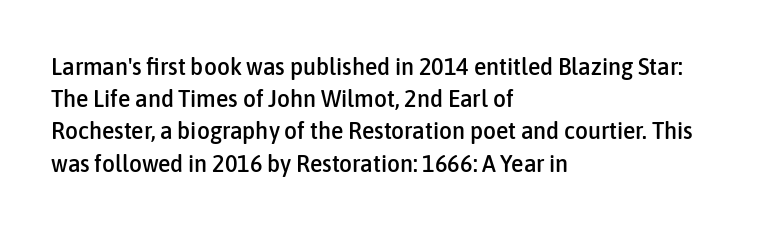
{"italic": "no", "underline": "no", "align": "left", "line_spacing": "normal", "line_spacing_ratio": 1.29, "letter_spacing": "normal", "letter_spacing_em": 0.0, "glyph_px": 25}
